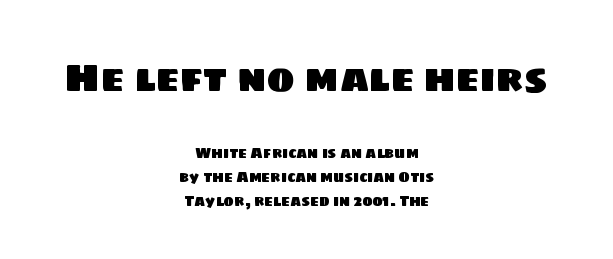
The glyphs in this specimen are sans serif. Tracking here is standard; glyphs follow each other at the usual distance. The rendering uses natural spacing where letterforms have individual widths. If you measured baseline to baseline, you'd find a middling distance. Does the bottom block carry the larger type? No, the top block does.
